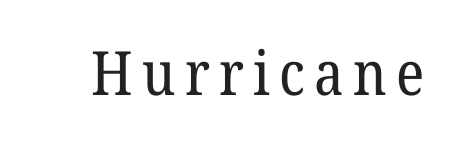
{"serif": "yes", "bold": "no", "weight": "regular", "width": "normal", "stroke_contrast": "low", "x_height": "medium", "monospaced": "no", "underline": "no", "glyph_px": 61}
